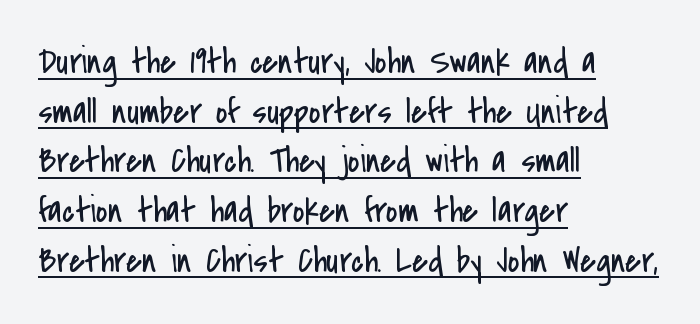
Compared with a typical body face, this is equally light or lighter still. You could not count columns in this text — the font is proportionally spaced. The rendering uses the underline text-decoration. Each letter's strokes conclude bluntly, with no projecting serifs. What stands out about the letter spacing? Nothing — it is the standard amount. Is there much room between lines? A standard amount, neither cramped nor airy.
